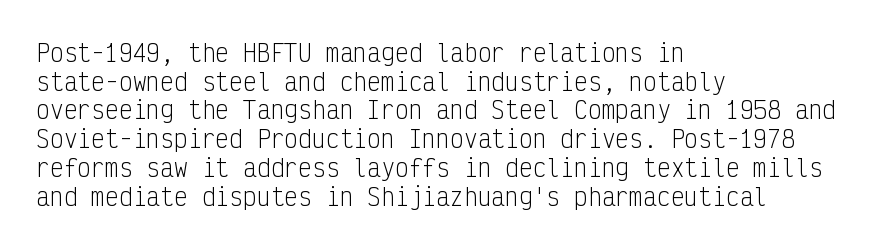
The image shows 23 px text type, upright; set left-aligned, normal line spacing (1.25x), normal letter spacing, not underlined.
